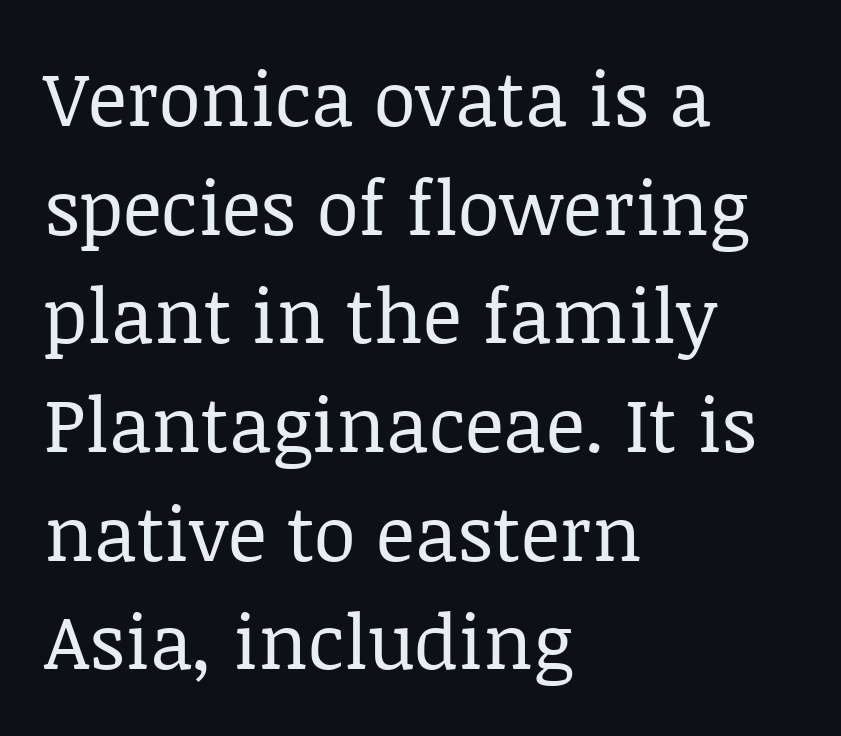
Q: Is the text bold? A: No.
Q: Is the text italic (slanted)? A: No, it is upright.
Q: Is the typeface a serif or a sans-serif typeface? A: Serif.
Q: Is the text underlined? A: No.
Q: How is the paragraph aligned? A: Left-aligned.
Q: Is the spacing between letters normal or unusually wide? A: Normal.
Q: Is the spacing between lines tight, normal or loose? A: Normal.
Q: Width (condensed, normal, or wide)? A: Normal.
Q: Stroke contrast? A: Low.
Q: x-height? A: Large.
Q: Monospaced? A: No.
